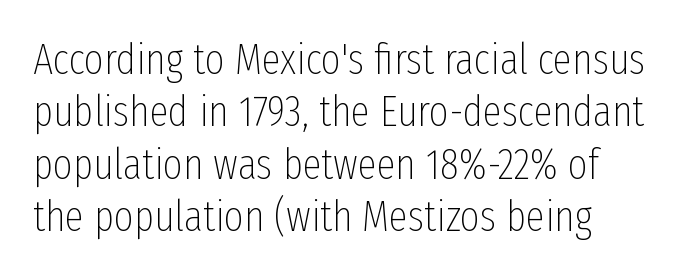
The type is set solid horizontally, with unmodified tracking. The typography opts for an upright posture over an oblique one. No chunkiness to these letters — they're not bold. Check under the words: just untouched page. The face used here is proportionally spaced, like ordinary book or web type.
